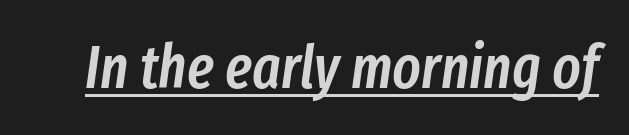
{"italic": "yes", "lean": "right", "slant_degrees": 8, "bold": "semi", "weight": "semibold", "width": "condensed", "stroke_contrast": "low", "x_height": "medium", "monospaced": "no", "underline": "yes", "letter_spacing": "normal", "letter_spacing_em": 0.0, "glyph_px": 60}
